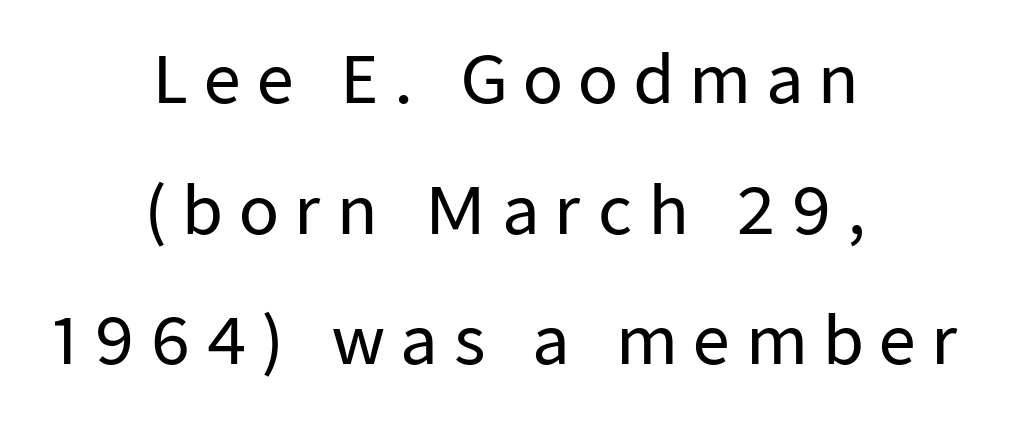
{"serif": "no", "italic": "no", "width": "normal", "stroke_contrast": "low", "x_height": "medium", "monospaced": "no", "underline": "no", "align": "center", "line_spacing": "loose", "line_spacing_ratio": 2.01, "letter_spacing": "wide", "letter_spacing_em": 0.23, "glyph_px": 65}
